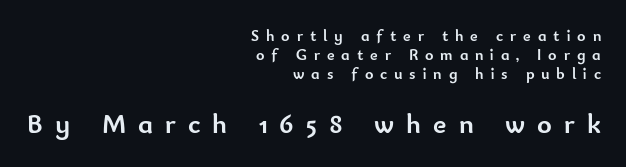
Q: Is the text bold? A: Yes.
Q: Is the text italic (slanted)? A: No, it is upright.
Q: Is the typeface a serif or a sans-serif typeface? A: Sans-serif.
Q: Is the text underlined? A: No.
Q: How is the paragraph aligned? A: Right-aligned.
Q: Is the spacing between letters normal or unusually wide? A: Unusually wide.
Q: Which block of text is set in a larger size, the first (top) or the second (bottom)? A: The second (bottom) one.
Q: Width (condensed, normal, or wide)? A: Normal.
Q: Stroke contrast? A: Low.
Q: x-height? A: Small.
Q: Monospaced? A: No.
